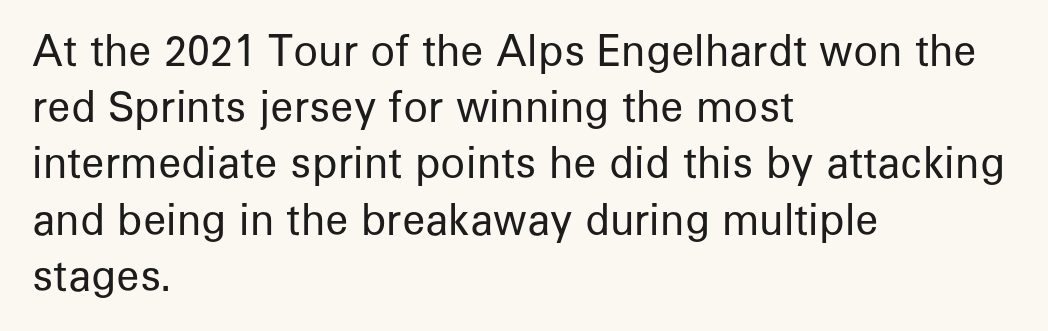
The image shows 41 px regular-weight sans-serif type, upright; set left-aligned, normal line spacing (1.37x), normal letter spacing, not underlined; low stroke contrast and a medium x-height.
